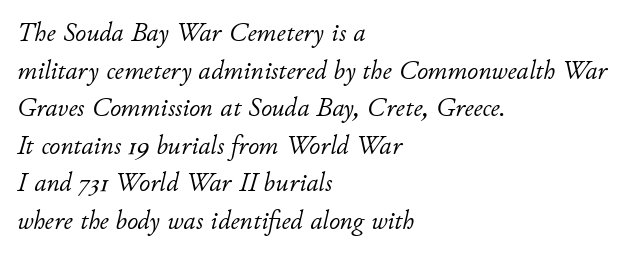
Q: Is the text bold? A: No.
Q: Is the text italic (slanted)? A: Yes, it leans right by about 11 degrees.
Q: Is the text underlined? A: No.
Q: How is the paragraph aligned? A: Left-aligned.
Q: Is the spacing between letters normal or unusually wide? A: Normal.
Q: Is the spacing between lines tight, normal or loose? A: Normal.
